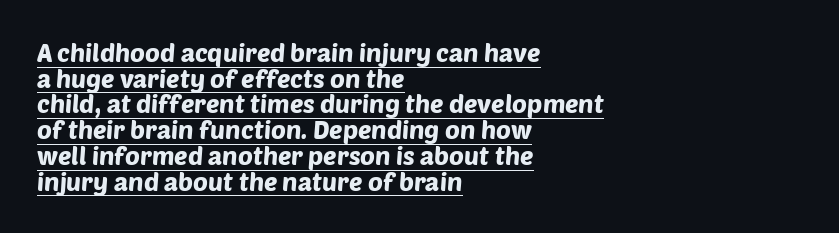
The image shows 25 px text type; set left-aligned, tight line spacing (1.03x), normal letter spacing, underlined.
